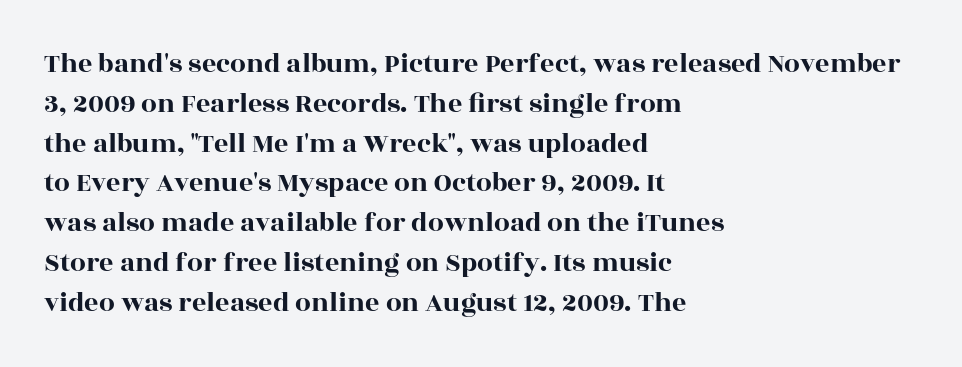
Q: Is the text italic (slanted)? A: No, it is upright.
Q: Is the typeface a serif or a sans-serif typeface? A: Serif.
Q: Is the text underlined? A: No.
Q: How is the paragraph aligned? A: Left-aligned.
Q: Is the spacing between letters normal or unusually wide? A: Normal.
Q: Is the spacing between lines tight, normal or loose? A: Normal.
Q: Width (condensed, normal, or wide)? A: Wide.
Q: x-height? A: Large.
Q: Monospaced? A: No.
